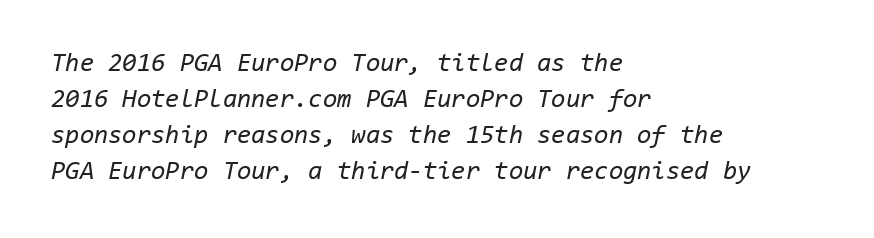
Q: Is the text bold? A: No.
Q: Is the text italic (slanted)? A: Yes, it leans right by about 11 degrees.
Q: Is the text underlined? A: No.
Q: How is the paragraph aligned? A: Left-aligned.
Q: Is the spacing between letters normal or unusually wide? A: Normal.
Q: Is the spacing between lines tight, normal or loose? A: Normal.
